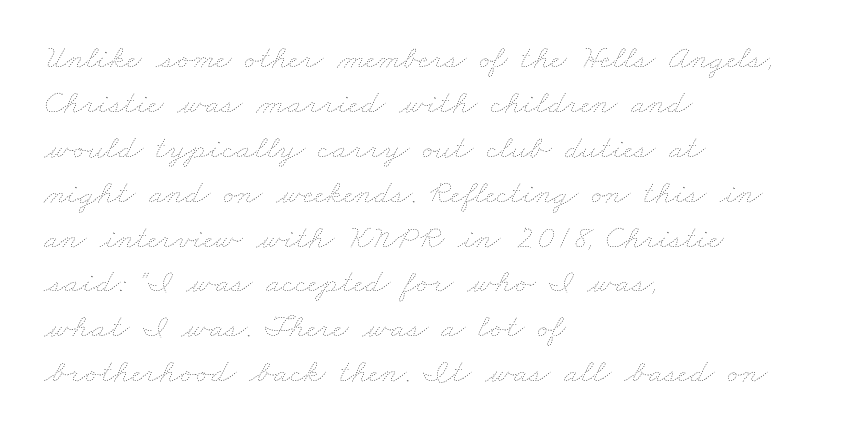
The image shows 34 px thin, wide type; set left-aligned, normal line spacing (1.32x), normal letter spacing, not underlined; low stroke contrast and a small x-height.
